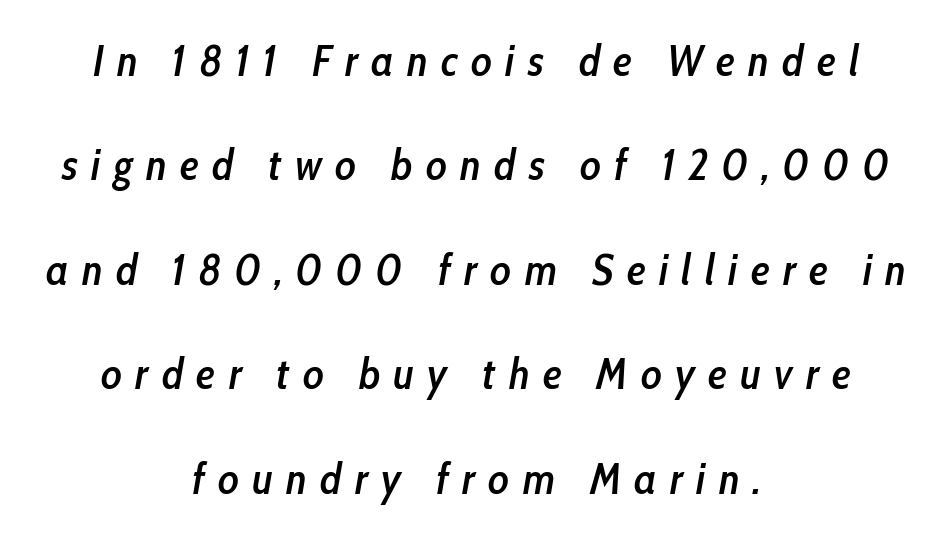
The passage shown is semibold, sitting just below true bold. In terms of leading, this rendering errs on the spacious side. Here the designer chose a conventional face with non-uniform glyph widths. The letters are spread apart with noticeably loose tracking. The string is rendered with underlining switched off. An italicized treatment has been applied to the whole sample.
